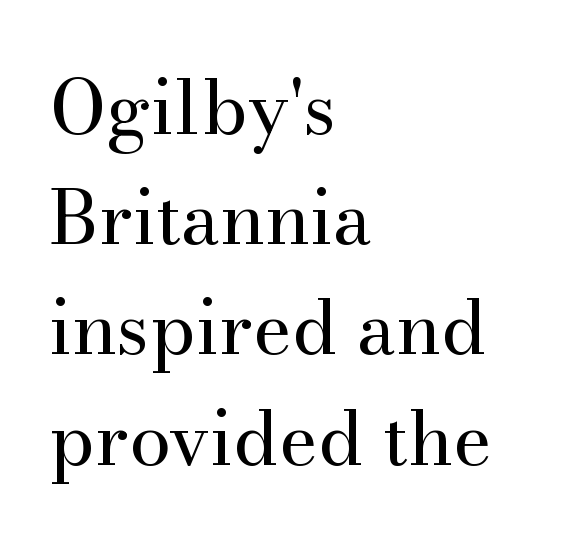
Q: Is the text bold? A: No.
Q: Is the text italic (slanted)? A: No, it is upright.
Q: Is the typeface a serif or a sans-serif typeface? A: Serif.
Q: Is the text underlined? A: No.
Q: How is the paragraph aligned? A: Left-aligned.
Q: Is the spacing between letters normal or unusually wide? A: Normal.
Q: Is the spacing between lines tight, normal or loose? A: Normal.
Q: Width (condensed, normal, or wide)? A: Normal.
Q: Stroke contrast? A: Medium.
Q: x-height? A: Small.
Q: Monospaced? A: No.
